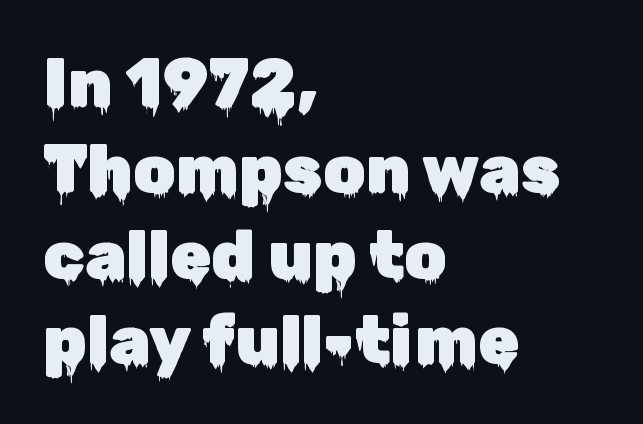
{"serif": "no", "italic": "no", "width": "normal", "stroke_contrast": "low", "x_height": "medium", "monospaced": "no", "underline": "no", "align": "left", "line_spacing": "normal", "line_spacing_ratio": 1.28, "letter_spacing": "normal", "letter_spacing_em": 0.0, "glyph_px": 67}
